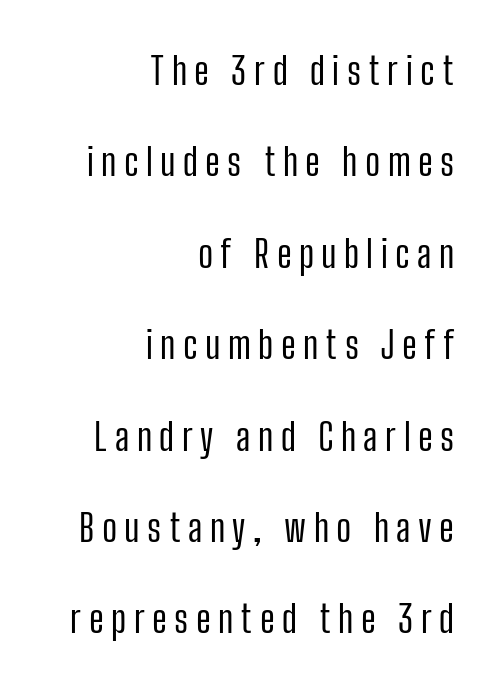
{"serif": "no", "italic": "no", "bold": "no", "weight": "regular", "width": "condensed", "stroke_contrast": "low", "x_height": "medium", "monospaced": "no", "underline": "no", "align": "right", "line_spacing": "loose", "line_spacing_ratio": 2.47, "letter_spacing": "wide", "letter_spacing_em": 0.2, "glyph_px": 37}
